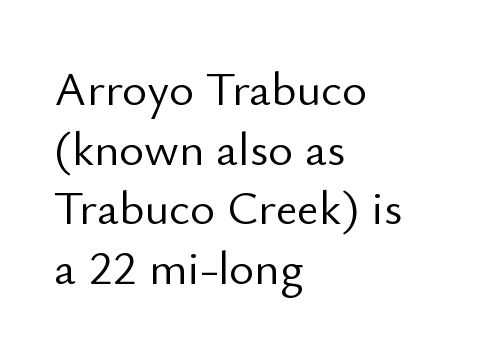
Q: Is the text bold? A: No.
Q: Is the text italic (slanted)? A: No, it is upright.
Q: Is the typeface a serif or a sans-serif typeface? A: Sans-serif.
Q: Is the text underlined? A: No.
Q: How is the paragraph aligned? A: Left-aligned.
Q: Is the spacing between letters normal or unusually wide? A: Normal.
Q: Width (condensed, normal, or wide)? A: Normal.
Q: Stroke contrast? A: Low.
Q: x-height? A: Small.
Q: Monospaced? A: No.
